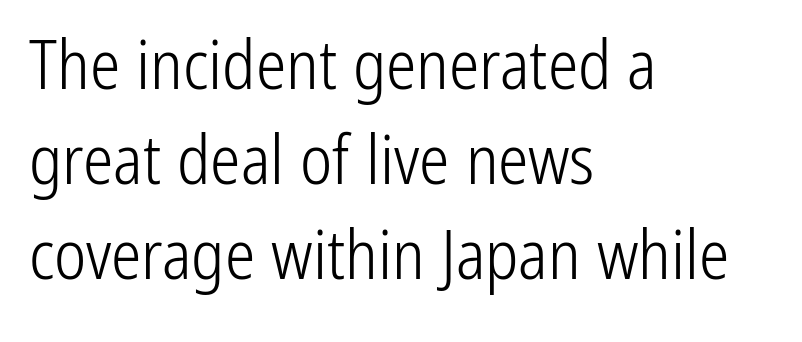
Q: Is the text bold? A: No.
Q: Is the text italic (slanted)? A: No, it is upright.
Q: Is the typeface a serif or a sans-serif typeface? A: Sans-serif.
Q: Is the text underlined? A: No.
Q: How is the paragraph aligned? A: Left-aligned.
Q: Is the spacing between letters normal or unusually wide? A: Normal.
Q: Is the spacing between lines tight, normal or loose? A: Normal.
Q: Width (condensed, normal, or wide)? A: Condensed.
Q: Stroke contrast? A: Low.
Q: x-height? A: Medium.
Q: Monospaced? A: No.
